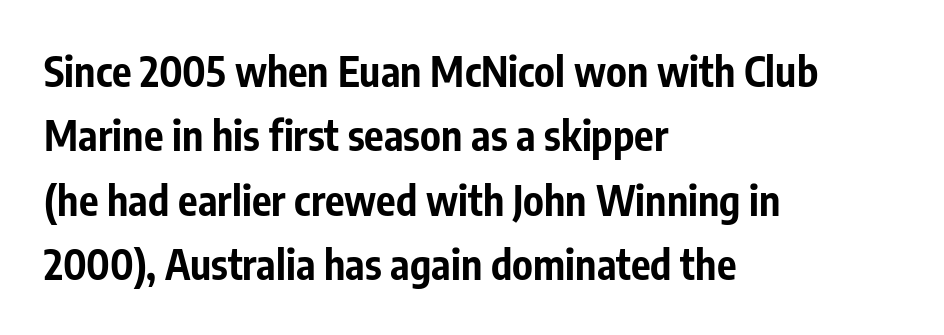
The image shows 41 px bold, condensed sans-serif type, upright; set left-aligned, normal line spacing (1.57x), normal letter spacing, not underlined; low stroke contrast and a medium x-height.
